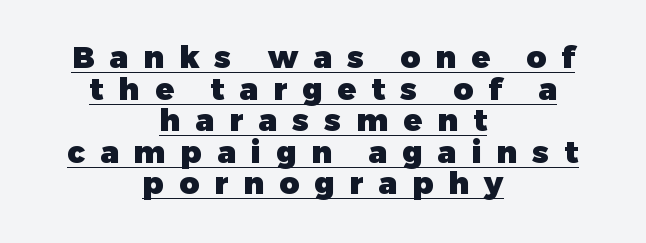
The image shows 31 px heavy sans-serif type, upright; set centered, tight line spacing (1.02x), unusually wide letter spacing (+0.48 em), underlined; low stroke contrast and a medium x-height.
